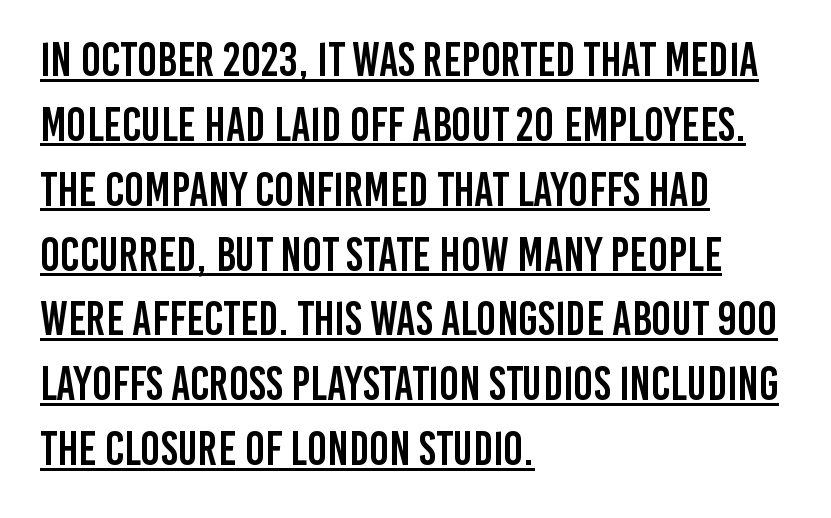
{"serif": "no", "italic": "no", "width": "condensed", "stroke_contrast": "low", "x_height": "large", "monospaced": "no", "underline": "yes", "align": "left", "line_spacing": "normal", "line_spacing_ratio": 1.38, "letter_spacing": "normal", "letter_spacing_em": 0.0, "glyph_px": 47}
